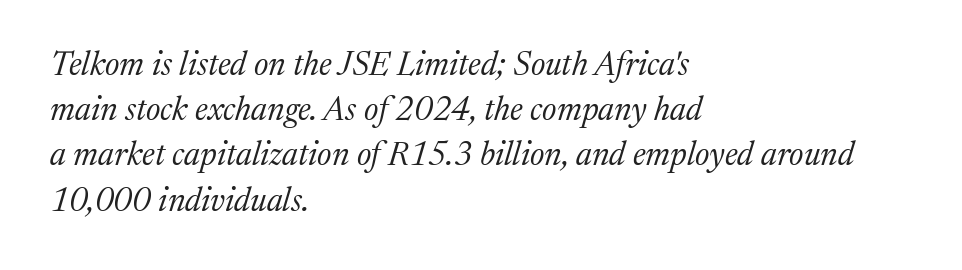
The strokes carry an ordinary text weight at most. Style check: oblique. There is no visible air inserted between adjacent glyphs. This sample has the flowing, uneven cadence of proportional lettering. This is serif lettering, the kind often seen in printed books. Plain, unruled lines of type.
